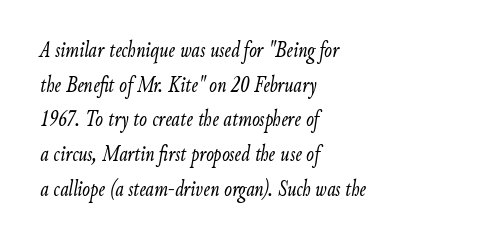
One-word summary of the alignment: left. Caption: standard tracking, unaltered. Students, observe: this is what conventionally led text looks like. Underlining? Definitely not there. Designer's note — italics engaged. Stems here are at most as thick as an everyday book face.
